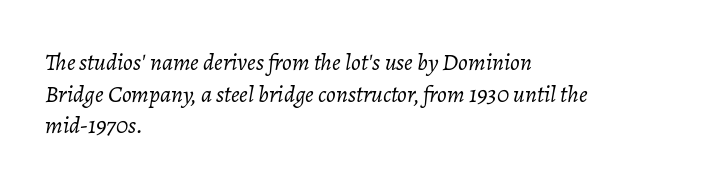
The image shows 24 px text type, italic (leaning right); set left-aligned, normal line spacing (1.32x), normal letter spacing, not underlined.
